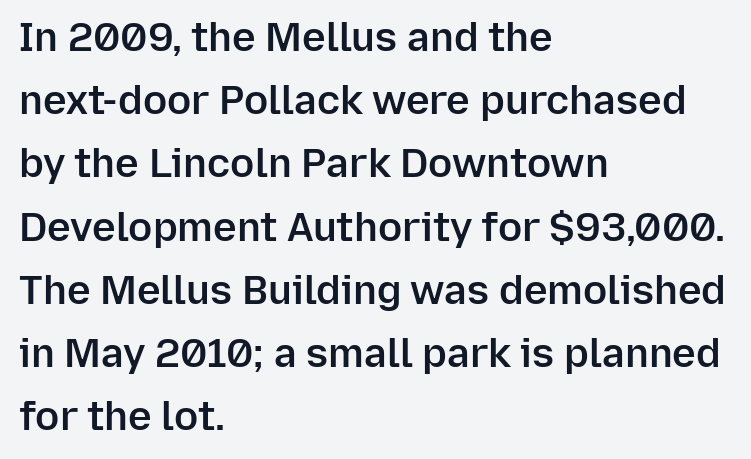
The image shows 40 px semibold sans-serif type, upright; set left-aligned, normal line spacing (1.58x), normal letter spacing, not underlined; low stroke contrast and a medium x-height.
